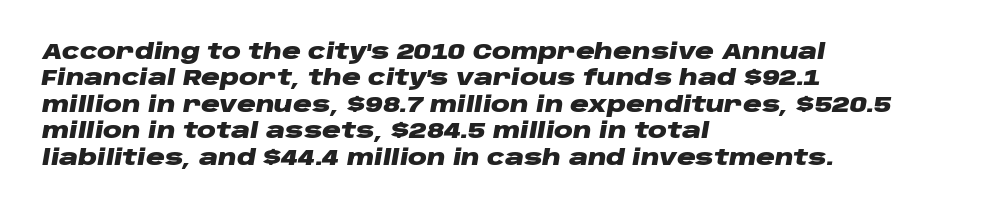
{"italic": "yes", "lean": "right", "slant_degrees": 10, "bold": "yes", "underline": "no", "align": "left", "line_spacing": "normal", "line_spacing_ratio": 1.26, "letter_spacing": "normal", "letter_spacing_em": 0.0, "glyph_px": 21}
